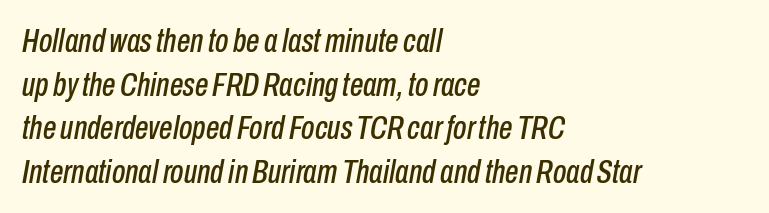
Q: Is the text italic (slanted)? A: Yes, it leans right by about 10 degrees.
Q: Is the text underlined? A: No.
Q: How is the paragraph aligned? A: Left-aligned.
Q: Is the spacing between letters normal or unusually wide? A: Normal.
Q: Is the spacing between lines tight, normal or loose? A: Normal.
Q: Width (condensed, normal, or wide)? A: Condensed.
Q: Stroke contrast? A: Low.
Q: x-height? A: Medium.
Q: Monospaced? A: No.
